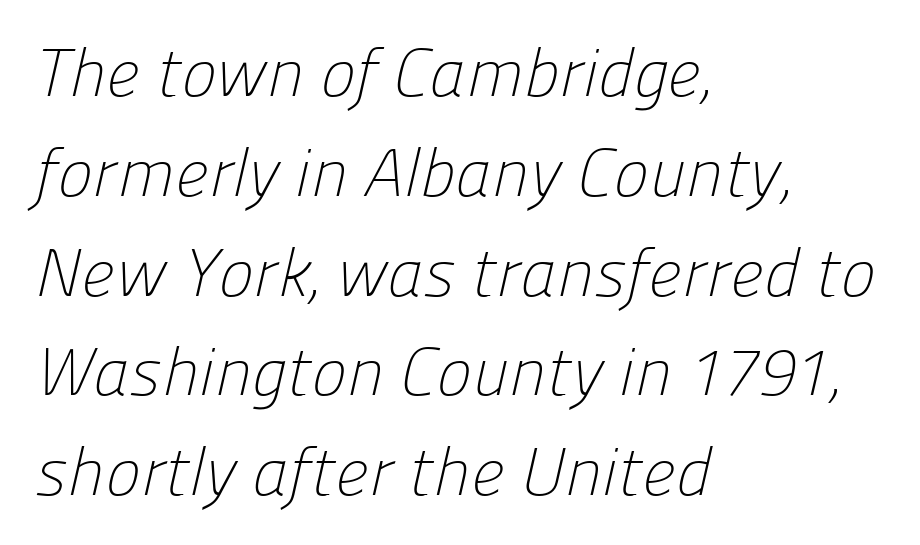
{"serif": "no", "bold": "no", "weight": "light", "width": "normal", "stroke_contrast": "low", "x_height": "medium", "monospaced": "no", "underline": "no", "align": "left", "line_spacing": "normal", "line_spacing_ratio": 1.49, "letter_spacing": "normal", "letter_spacing_em": 0.0, "glyph_px": 67}
